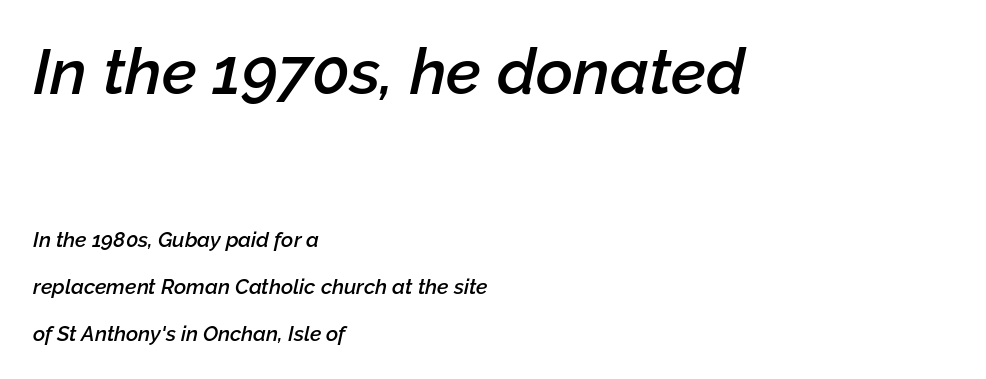
Characters follow at the spacing the type designer built in. The axis of the letterforms is tilted away from vertical. Each row of text sits above clean, open space. Notice how the passage keeps a crisp vertical edge on the left only. Large over small — that's the arrangement of the two blocks here. Regarding leading, the lines here are spaced well apart.
